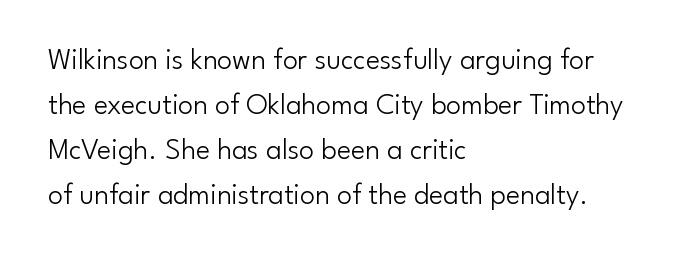
Grotesque or geometric, the face here clearly has no serifs. The paragraph has a hard left edge and a soft right edge. The passage shown is not bold in any degree. The space between consecutive lines is moderate. The rendering keeps characters at their native spacing. Each letter keeps its own natural width here, so spacing adapts to shape.
